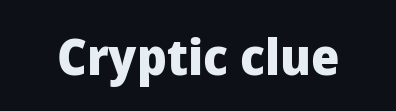
The image shows 50 px heavy sans-serif type, upright; set normal letter spacing, not underlined; low stroke contrast and a medium x-height.
